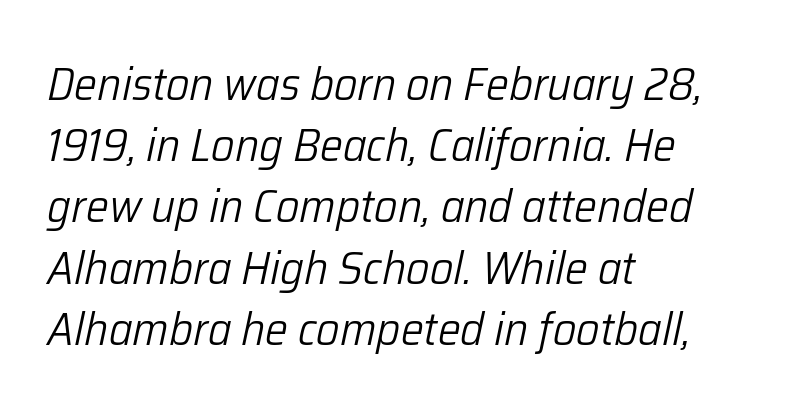
The image shows 46 px light type, italic (leaning right); set left-aligned, normal line spacing (1.33x), normal letter spacing, not underlined; low stroke contrast and a medium x-height.
